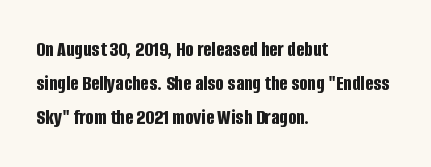
The lettering holds an erect, upright posture throughout. No word sits above an underline. Thick stems and heavy bowls — unmistakably bold. How are the letters spaced? Ordinarily, with no added tracking. Line beginnings align vertically; line endings do not.
